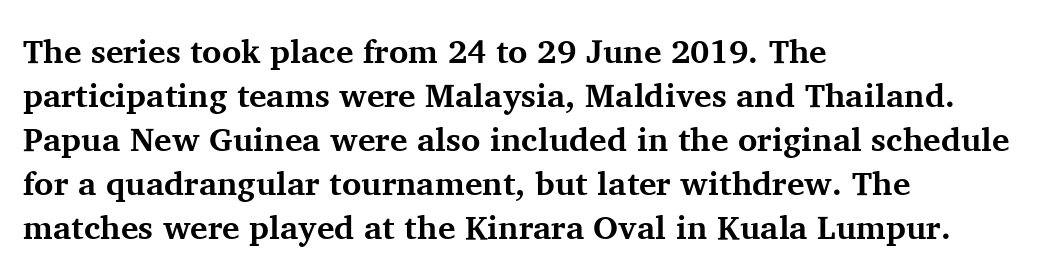
The image shows 33 px bold serif type, upright; set left-aligned, normal line spacing (1.33x), normal letter spacing, not underlined; medium stroke contrast and a medium x-height.
